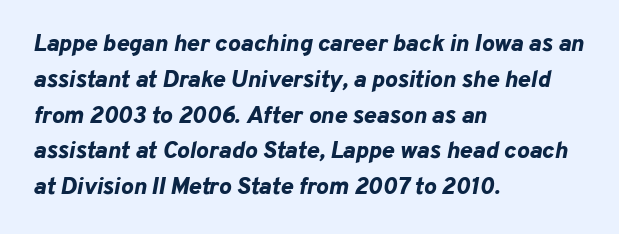
The image shows 24 px bold type, italic (leaning right); set left-aligned, normal line spacing (1.49x), normal letter spacing, not underlined.
